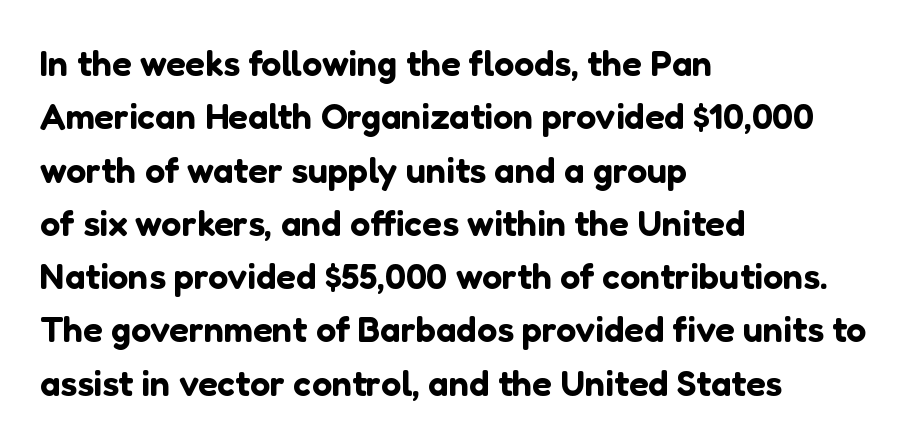
{"serif": "no", "italic": "no", "width": "normal", "stroke_contrast": "low", "x_height": "medium", "monospaced": "no", "underline": "no", "align": "left", "line_spacing": "normal", "line_spacing_ratio": 1.48, "letter_spacing": "normal", "letter_spacing_em": 0.0, "glyph_px": 36}
